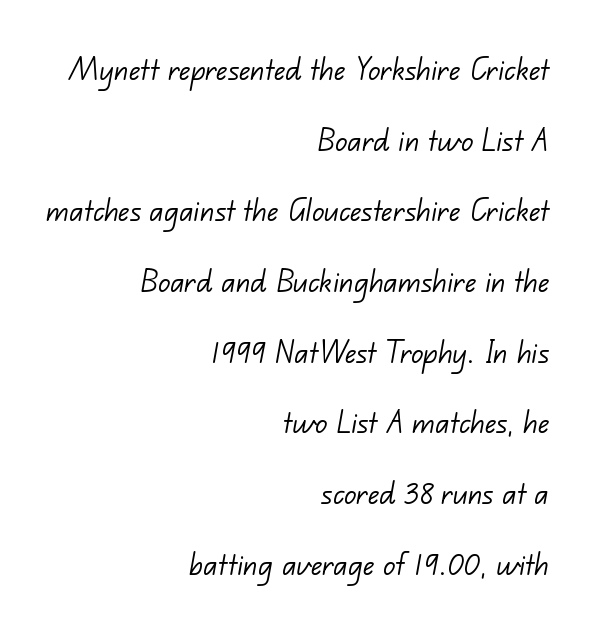
Between one letter and the next there's only the usual sliver of space. Any mark beneath the type? The region is blank. This is not heavy type; no bold has been used. Each letter keeps its own natural width here, so spacing adapts to shape. Observe the absence of serifs on each vertical stroke in this sample.
